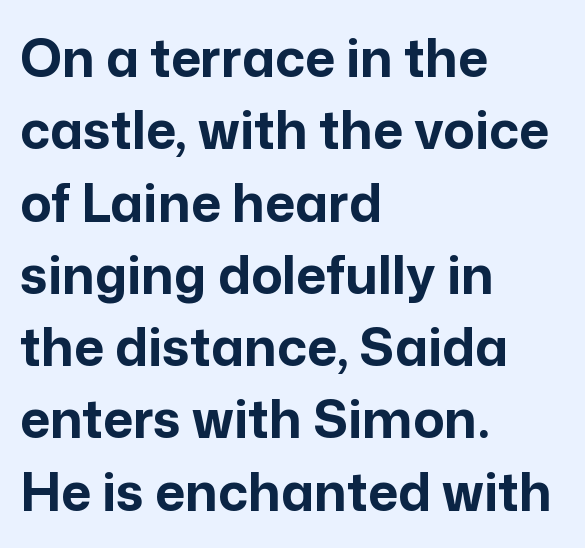
The image shows 52 px bold sans-serif type, upright; set left-aligned, normal line spacing (1.39x), normal letter spacing, not underlined; low stroke contrast and a medium x-height.
